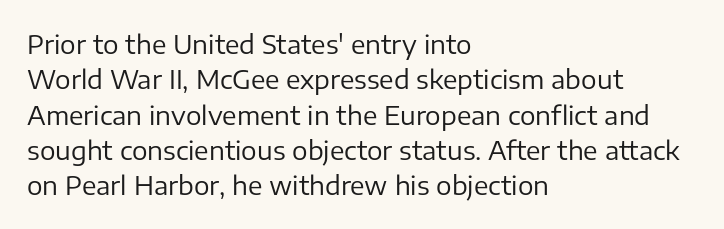
The image shows 26 px text type, upright; set left-aligned, normal line spacing (1.36x), normal letter spacing, not underlined.
